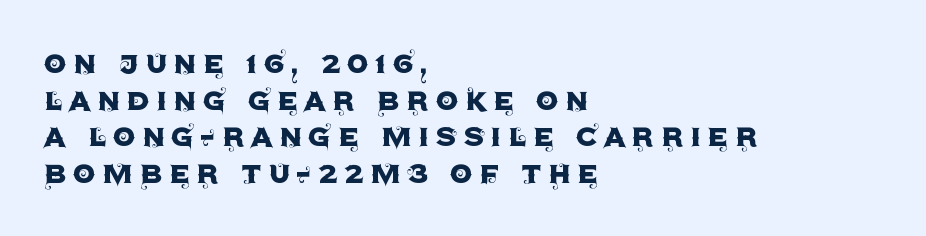
Q: Is the text italic (slanted)? A: No, it is upright.
Q: Is the typeface a serif or a sans-serif typeface? A: Sans-serif.
Q: Is the text underlined? A: No.
Q: How is the paragraph aligned? A: Left-aligned.
Q: Is the spacing between lines tight, normal or loose? A: Tight.
Q: Width (condensed, normal, or wide)? A: Normal.
Q: x-height? A: Large.
Q: Monospaced? A: No.
